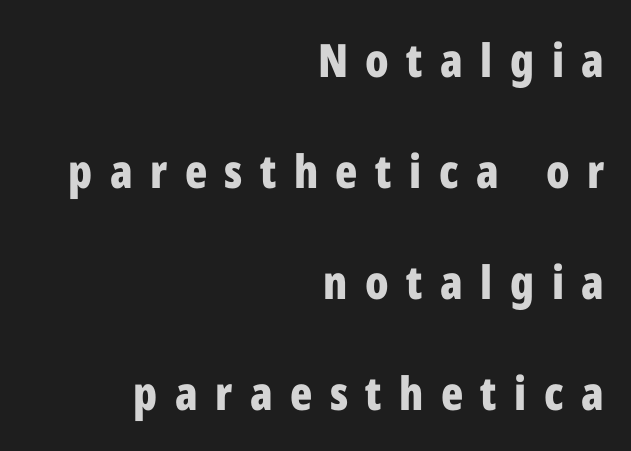
Q: Is the text bold? A: Yes.
Q: Is the text italic (slanted)? A: No, it is upright.
Q: Is the typeface a serif or a sans-serif typeface? A: Sans-serif.
Q: Is the text underlined? A: No.
Q: How is the paragraph aligned? A: Right-aligned.
Q: Is the spacing between letters normal or unusually wide? A: Unusually wide.
Q: Is the spacing between lines tight, normal or loose? A: Loose.
Q: Width (condensed, normal, or wide)? A: Condensed.
Q: Stroke contrast? A: Low.
Q: x-height? A: Medium.
Q: Monospaced? A: No.
